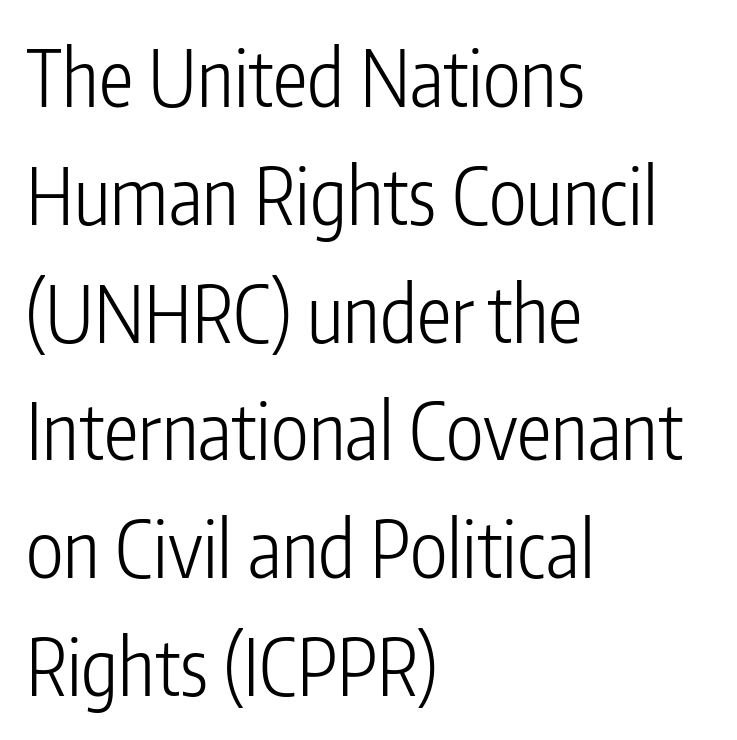
Q: Is the text bold? A: No.
Q: Is the text italic (slanted)? A: No, it is upright.
Q: Is the typeface a serif or a sans-serif typeface? A: Sans-serif.
Q: Is the text underlined? A: No.
Q: How is the paragraph aligned? A: Left-aligned.
Q: Is the spacing between letters normal or unusually wide? A: Normal.
Q: Is the spacing between lines tight, normal or loose? A: Normal.
Q: Width (condensed, normal, or wide)? A: Condensed.
Q: Stroke contrast? A: Low.
Q: x-height? A: Medium.
Q: Monospaced? A: No.
